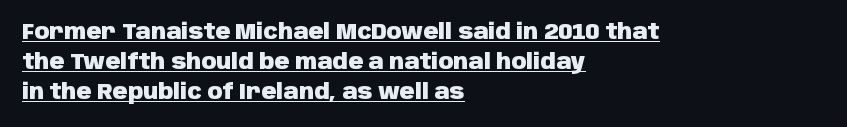
{"italic": "no", "bold": "yes", "underline": "yes", "align": "left", "line_spacing": "normal", "line_spacing_ratio": 1.42, "letter_spacing": "normal", "letter_spacing_em": 0.0, "glyph_px": 21}
